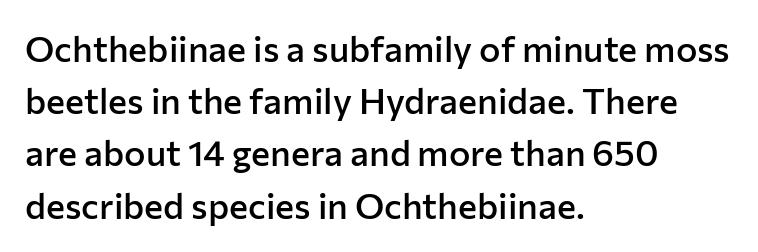
{"serif": "no", "italic": "no", "bold": "semi", "weight": "semibold", "width": "normal", "stroke_contrast": "low", "x_height": "medium", "monospaced": "no", "underline": "no", "align": "left", "line_spacing": "normal", "line_spacing_ratio": 1.45, "letter_spacing": "normal", "letter_spacing_em": 0.0, "glyph_px": 36}
